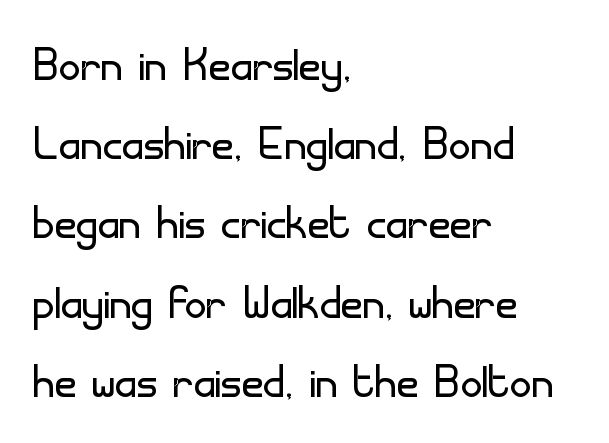
{"serif": "no", "italic": "no", "bold": "no", "weight": "light", "width": "normal", "stroke_contrast": "low", "x_height": "small", "monospaced": "no", "underline": "no", "align": "left", "line_spacing": "normal", "line_spacing_ratio": 1.32, "letter_spacing": "normal", "letter_spacing_em": 0.0, "glyph_px": 60}
